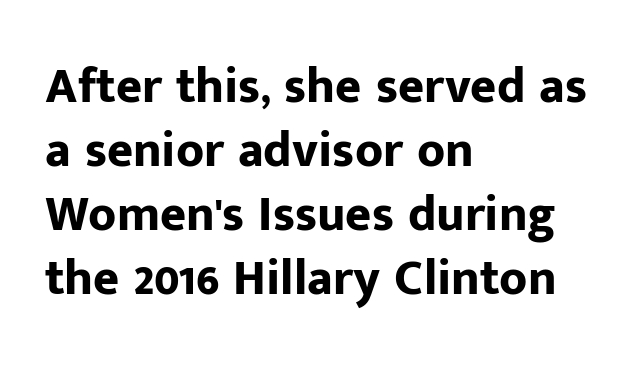
The rendering uses natural spacing where letterforms have individual widths. The typesetter chose a ragged-right arrangement here. The letters sit at their default tracking, neither squeezed nor spread. Bare-footed words on every line. Notice how descenders clear the ascenders below comfortably — that's standard leading.
